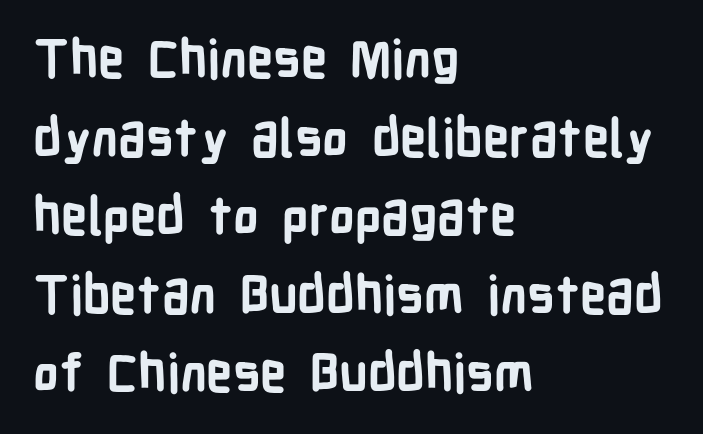
The baseline area is clear. You can tell it's not italic because the verticals are truly vertical. The lines are quadded left. A dark, heavy texture on the line: the type is bold. Tracking here is standard; glyphs follow each other at the usual distance. What's the leading like? Ordinary, nothing unusual.
